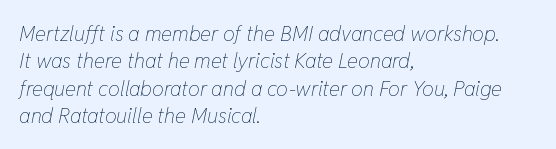
Reading down the column, the eye jumps a familiar distance to each next line. In CSS terms this would be text-align: left. There's an unmistakable incline to the writing here. The gaps between neighbouring characters are ordinary and unremarkable. The zone under the glyphs is completely vacant.
